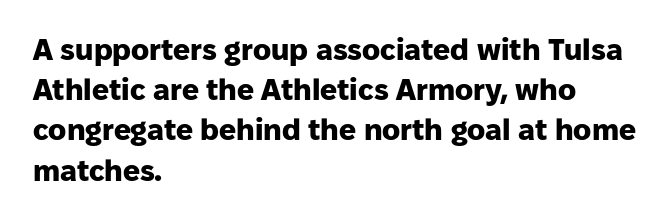
Q: Is the text bold? A: Yes.
Q: Is the text italic (slanted)? A: No, it is upright.
Q: Is the typeface a serif or a sans-serif typeface? A: Sans-serif.
Q: Is the text underlined? A: No.
Q: How is the paragraph aligned? A: Left-aligned.
Q: Is the spacing between letters normal or unusually wide? A: Normal.
Q: Is the spacing between lines tight, normal or loose? A: Normal.
Q: Width (condensed, normal, or wide)? A: Normal.
Q: Stroke contrast? A: Low.
Q: x-height? A: Medium.
Q: Monospaced? A: No.
